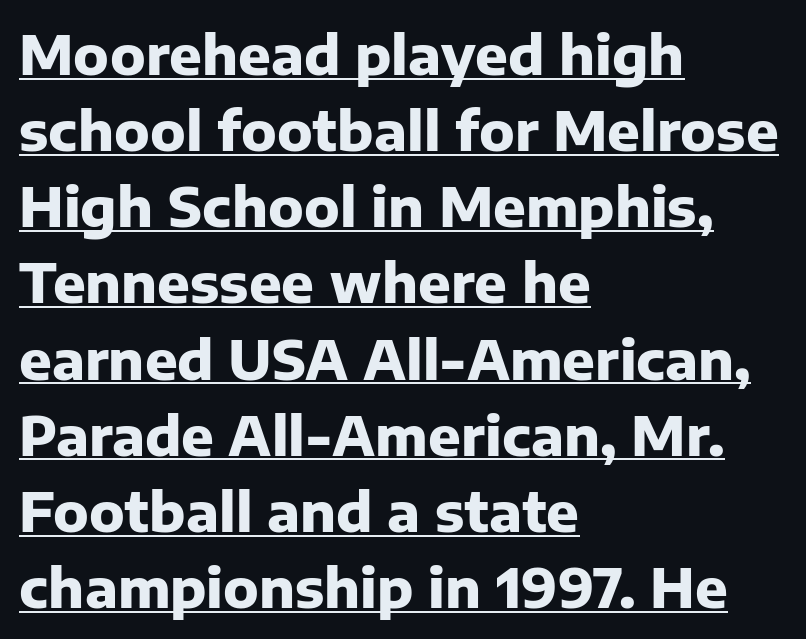
Looks like regular typesetting: each glyph gets only the width it needs. Heavy-handed strokes throughout: this text is bold. In terms of letterform style, serifs are entirely absent. Summary of vertical rhythm: regular, with standard interline spacing.
